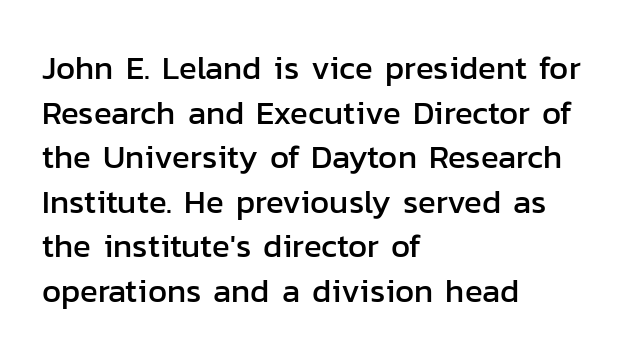
Descenders are the only things crossing below the line. These lines sit exactly where default settings would place them. Check where the strokes stop: nothing finishes them off — pure sans. Reading down the block, your eye returns to a fixed left position each line. This is roman type, the default non-slanted kind. Caption: standard tracking, unaltered.
